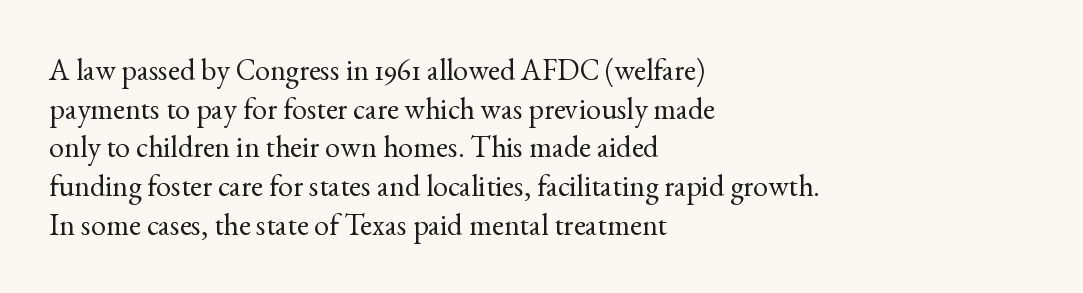
Q: Is the text bold? A: No.
Q: Is the text italic (slanted)? A: No, it is upright.
Q: Is the typeface a serif or a sans-serif typeface? A: Serif.
Q: Is the text underlined? A: No.
Q: How is the paragraph aligned? A: Left-aligned.
Q: Is the spacing between letters normal or unusually wide? A: Normal.
Q: Is the spacing between lines tight, normal or loose? A: Normal.
Q: Width (condensed, normal, or wide)? A: Normal.
Q: x-height? A: Small.
Q: Monospaced? A: No.
